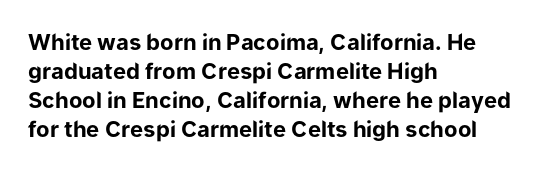
I'd describe the lettering as bold — thick and assertive. Line starts are locked; line ends wander. Nope, not italic — everything's standing straight. Only glyphs here, with clear space below each row.
